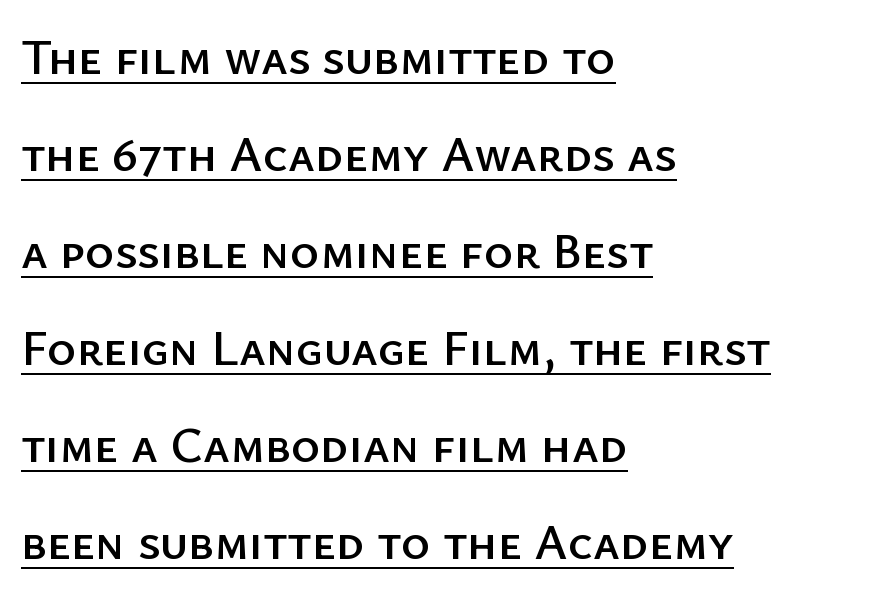
{"serif": "no", "italic": "no", "width": "normal", "stroke_contrast": "low", "x_height": "medium", "monospaced": "no", "underline": "yes", "align": "left", "line_spacing": "loose", "line_spacing_ratio": 1.94, "letter_spacing": "normal", "letter_spacing_em": 0.0, "glyph_px": 50}
